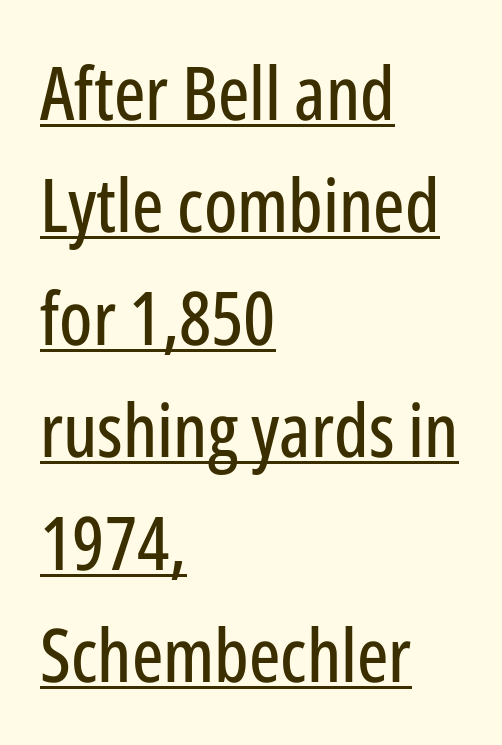
The image shows 74 px condensed sans-serif type, upright; set left-aligned, normal line spacing (1.52x), normal letter spacing, underlined; low stroke contrast and a medium x-height.
